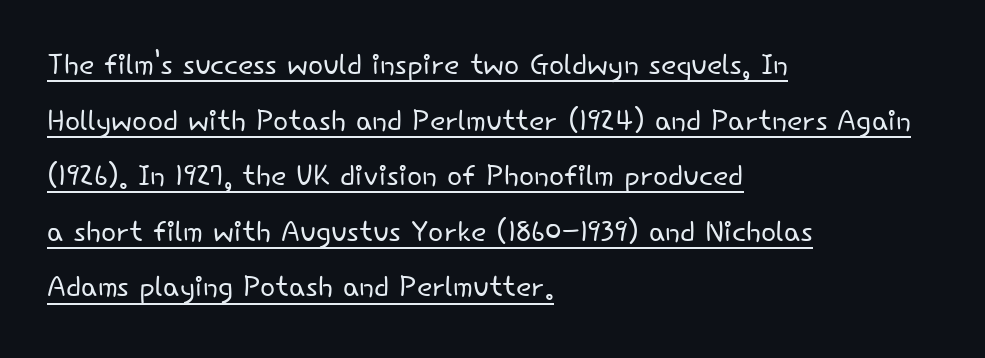
These characters rest on top of a visible drawn line. Nothing unusual about the tracking: characters are spaced as the font intends. Varying glyph widths throughout — classic text-font behaviour. These lines are composed in type without serifs. Successive baselines arrive at the customary interval. Layout note: lines flush left.
